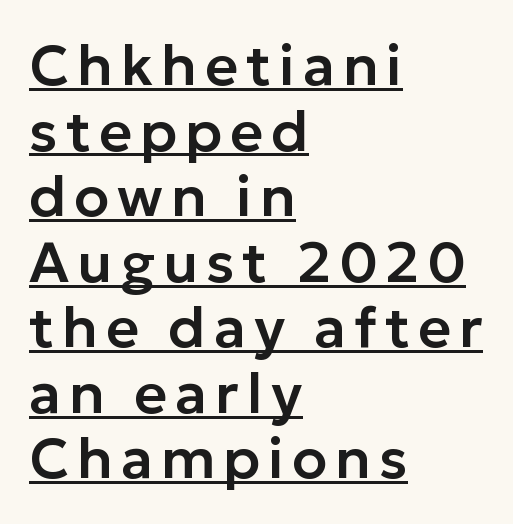
The image shows 57 px sans-serif type, upright; set left-aligned, tight line spacing (1.15x), underlined; low stroke contrast and a medium x-height.
